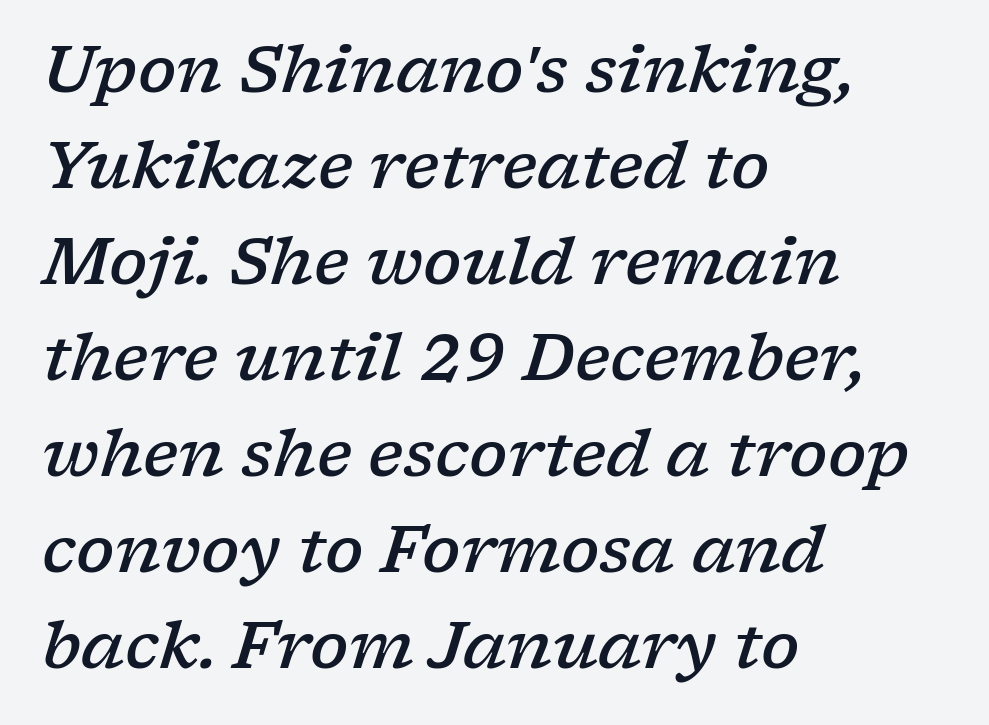
Emphasis by weight is partial: semibold. Students, note that the glyphs here touch the page at normal intervals. Proportional: the letters do not fall into vertical columns. Which margin do the lines hug? The left one — the right edge is uneven. Observe the serifs anchoring each vertical stroke in this sample.
